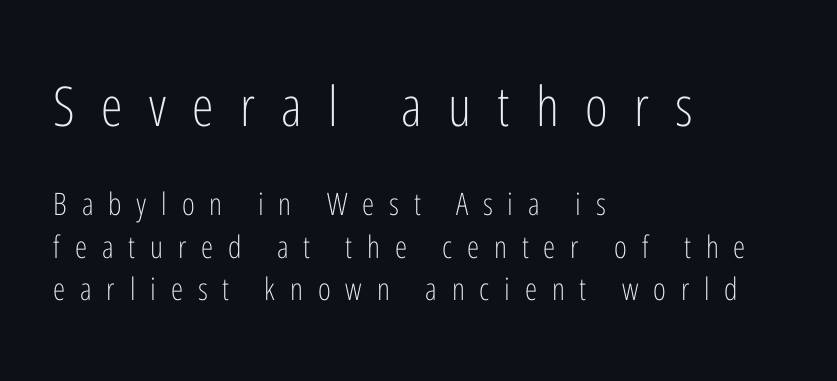
Q: Is the text bold? A: No.
Q: Is the text italic (slanted)? A: No, it is upright.
Q: Is the typeface a serif or a sans-serif typeface? A: Sans-serif.
Q: Is the text underlined? A: No.
Q: How is the paragraph aligned? A: Left-aligned.
Q: Is the spacing between letters normal or unusually wide? A: Unusually wide.
Q: Is the spacing between lines tight, normal or loose? A: Normal.
Q: Which block of text is set in a larger size, the first (top) or the second (bottom)? A: The first (top) one.
Q: Width (condensed, normal, or wide)? A: Condensed.
Q: Stroke contrast? A: Low.
Q: x-height? A: Medium.
Q: Monospaced? A: No.
